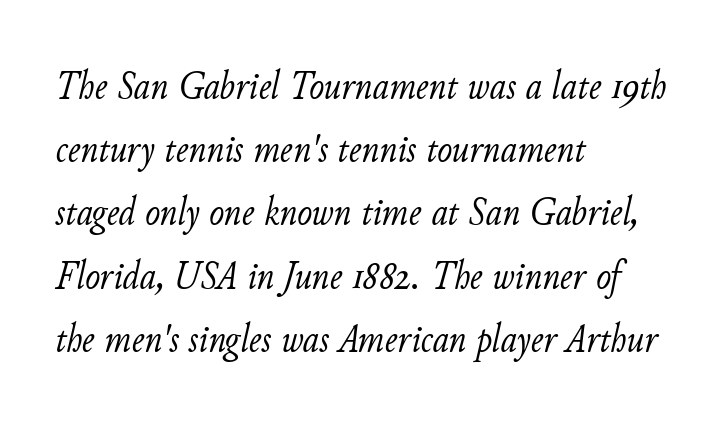
{"italic": "yes", "lean": "right", "slant_degrees": 11, "bold": "no", "weight": "light", "width": "normal", "stroke_contrast": "low", "x_height": "small", "monospaced": "no", "underline": "no", "align": "left", "line_spacing": "normal", "line_spacing_ratio": 1.58, "letter_spacing": "normal", "letter_spacing_em": 0.0, "glyph_px": 40}
